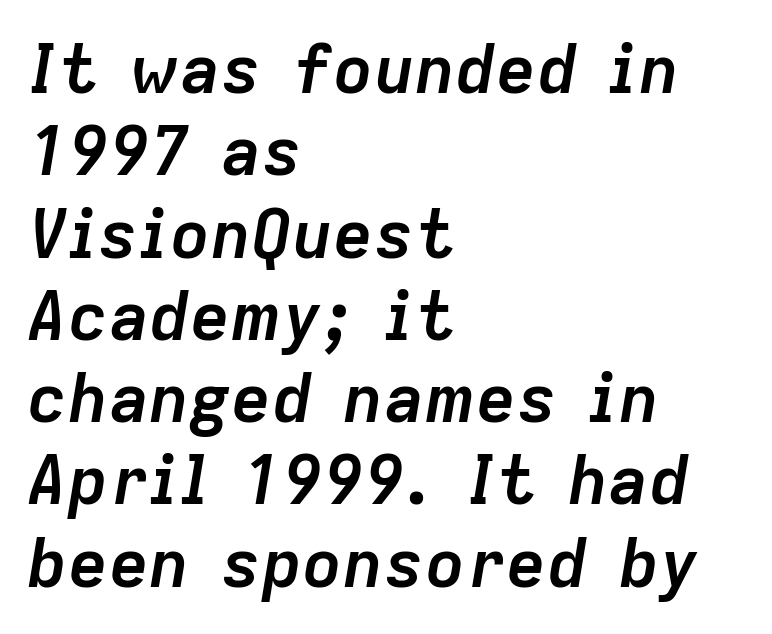
{"italic": "yes", "lean": "right", "slant_degrees": 9, "bold": "yes", "weight": "semibold", "width": "normal", "stroke_contrast": "low", "x_height": "medium", "monospaced": "no", "underline": "no", "align": "left", "line_spacing_ratio": 1.21, "letter_spacing": "normal", "letter_spacing_em": 0.0, "glyph_px": 68}
